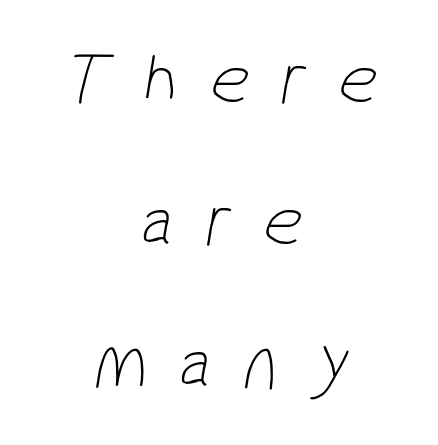
Q: Is the text bold? A: No.
Q: Is the typeface a serif or a sans-serif typeface? A: Sans-serif.
Q: Is the text underlined? A: No.
Q: How is the paragraph aligned? A: Centered.
Q: Is the spacing between letters normal or unusually wide? A: Unusually wide.
Q: Width (condensed, normal, or wide)? A: Condensed.
Q: Stroke contrast? A: Low.
Q: x-height? A: Medium.
Q: Monospaced? A: No.
